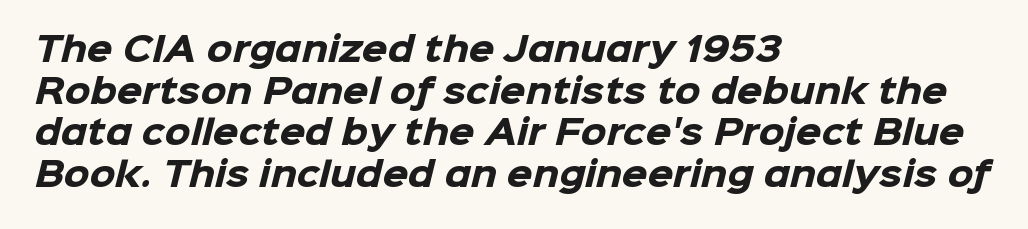
The image shows 33 px heavy sans-serif type; set left-aligned, normal line spacing (1.26x), normal letter spacing, not underlined; low stroke contrast and a medium x-height.
